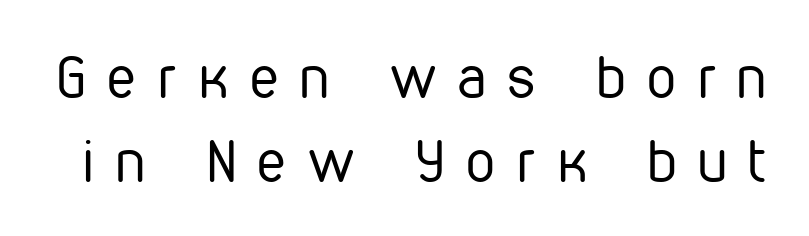
{"serif": "no", "italic": "no", "bold": "no", "weight": "regular", "width": "condensed", "stroke_contrast": "low", "x_height": "medium", "monospaced": "no", "underline": "no", "line_spacing": "normal", "line_spacing_ratio": 1.44, "letter_spacing": "wide", "letter_spacing_em": 0.37, "glyph_px": 58}
